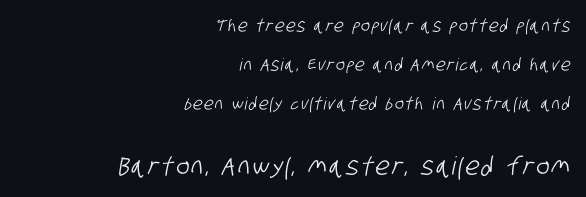
{"underline": "no", "align": "right", "line_spacing": "loose", "line_spacing_ratio": 2.3, "larger_block": "second", "size_ratio": 1.47, "glyph_px": 25}
